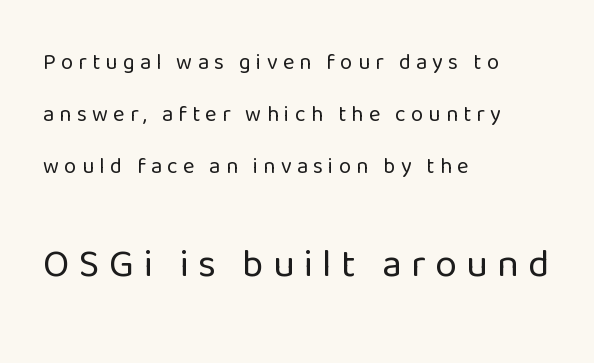
The image shows 39 px regular-weight sans-serif type, upright; set left-aligned, loose line spacing (2.36x), unusually wide letter spacing (+0.24 em), not underlined; the second (bottom) block is 1.77x larger; low stroke contrast and a medium x-height.
